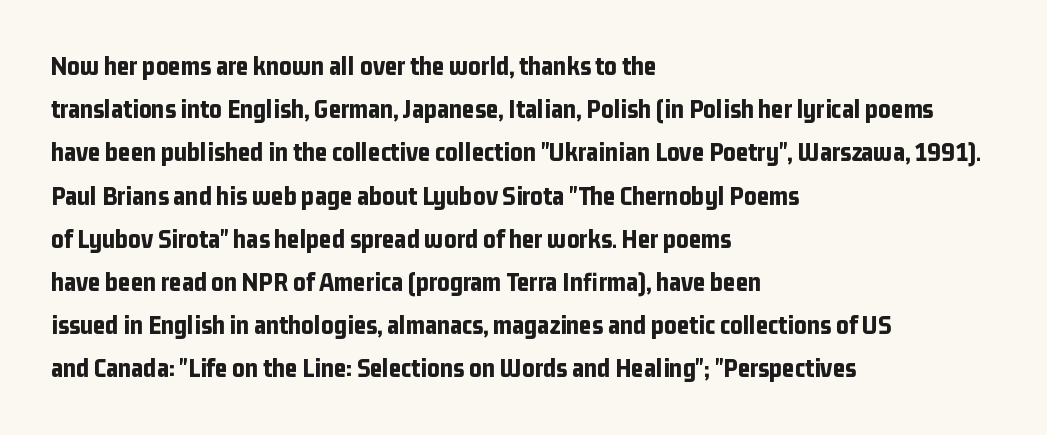
Q: Is the text bold? A: Yes.
Q: Is the text italic (slanted)? A: No, it is upright.
Q: Is the text underlined? A: No.
Q: How is the paragraph aligned? A: Left-aligned.
Q: Is the spacing between letters normal or unusually wide? A: Normal.
Q: Is the spacing between lines tight, normal or loose? A: Normal.
